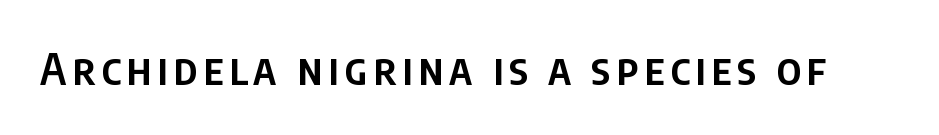
The image shows 43 px semibold, condensed sans-serif type, upright; set not underlined; low stroke contrast and a large x-height.
